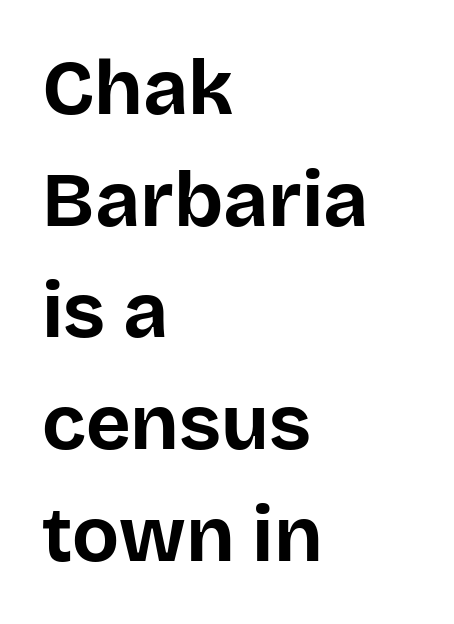
The image shows 77 px bold sans-serif type, upright; set left-aligned, normal line spacing (1.45x), normal letter spacing, not underlined; low stroke contrast and a large x-height.
